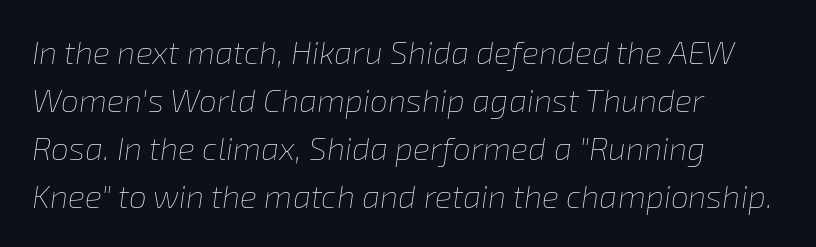
This sample keeps an unexceptional amount of space between lines. Is the type heavy? It reads as light-to-regular instead. Check under the words: just untouched page. Looks like regular typesetting: each glyph gets only the width it needs. What stands out about the letter spacing? Nothing — it is the standard amount. The face used here has a pronounced slope to its letters.
